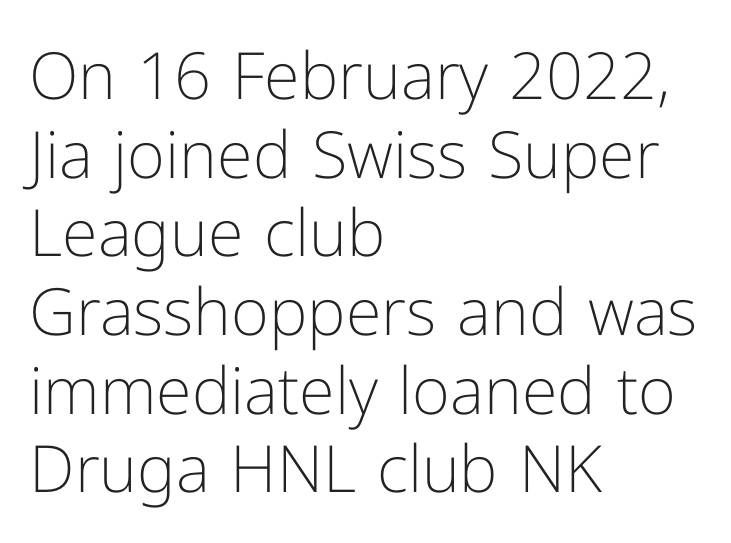
Q: Is the text bold? A: No.
Q: Is the text italic (slanted)? A: No, it is upright.
Q: Is the typeface a serif or a sans-serif typeface? A: Sans-serif.
Q: Is the text underlined? A: No.
Q: How is the paragraph aligned? A: Left-aligned.
Q: Is the spacing between letters normal or unusually wide? A: Normal.
Q: Width (condensed, normal, or wide)? A: Normal.
Q: Stroke contrast? A: Low.
Q: x-height? A: Medium.
Q: Monospaced? A: No.
